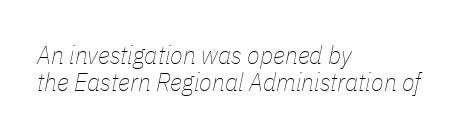
The image shows 26 px text type, italic (leaning right); set left-aligned, tight line spacing (1.05x), normal letter spacing, not underlined.
